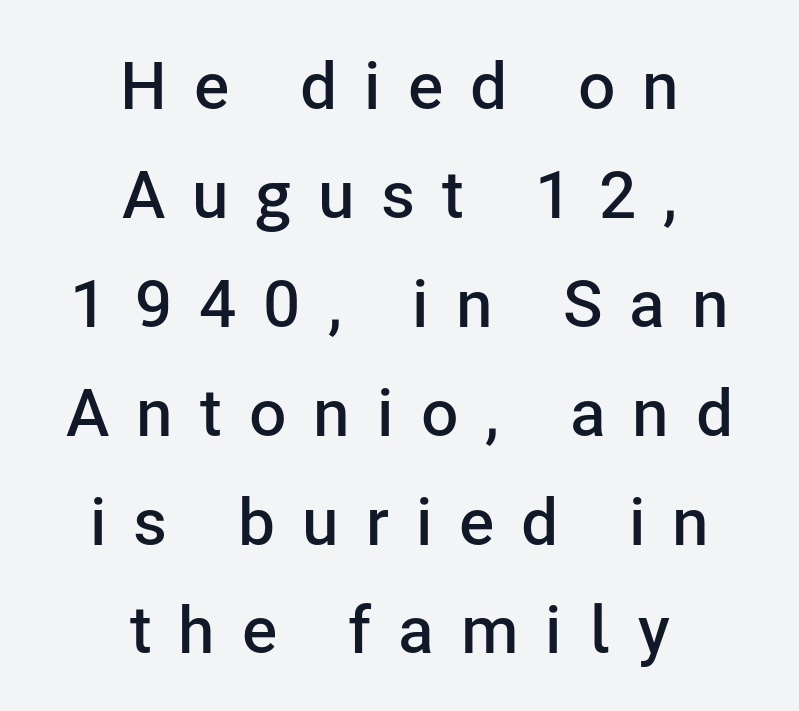
Someone cranked the tracking dial way up on this one. The text was rendered using a sans face with plain stroke endings. Students, this is semibold: more ink than regular, less than bold. Type without underlining.
